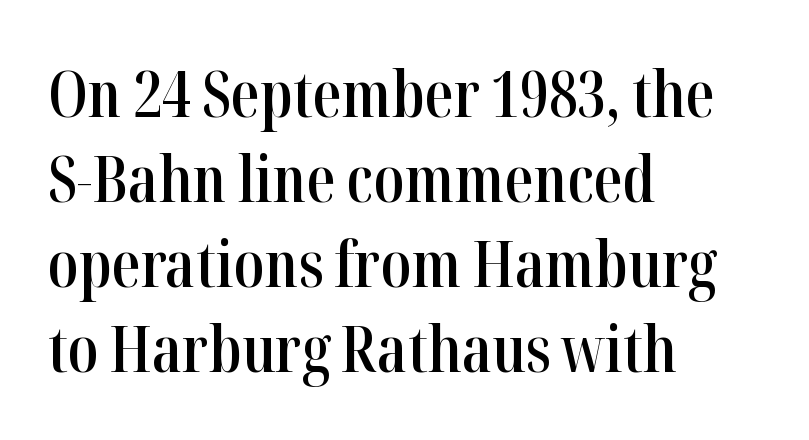
The letters stand upright; this is a roman face. These lines are set flush left with a ragged right edge. Horizontal bands of white between lines are of average thickness. Does extra space separate the letters? No, they use regular spacing. The characters display serif detailing at their extremities.
